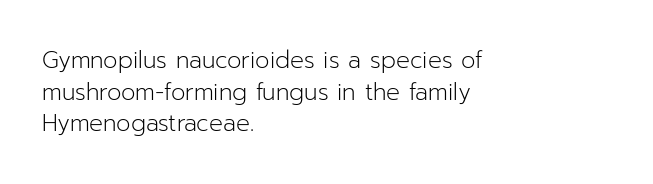
A roman cut, with each character standing at attention. Line spacing here is normal. The text block is weighted toward the left margin, trailing off unevenly rightward. Lines of text with bare space underneath. Nothing unusual about the tracking: characters are spaced as the font intends. A quiet, ordinary-to-light weight characterises the typeface.
